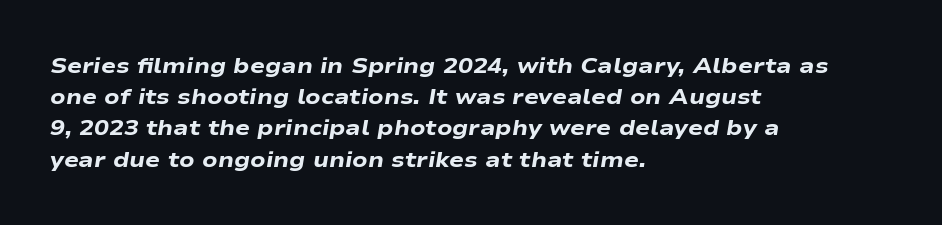
The image shows 22 px bold type, italic (leaning right); set left-aligned, normal line spacing (1.42x), normal letter spacing, not underlined.
